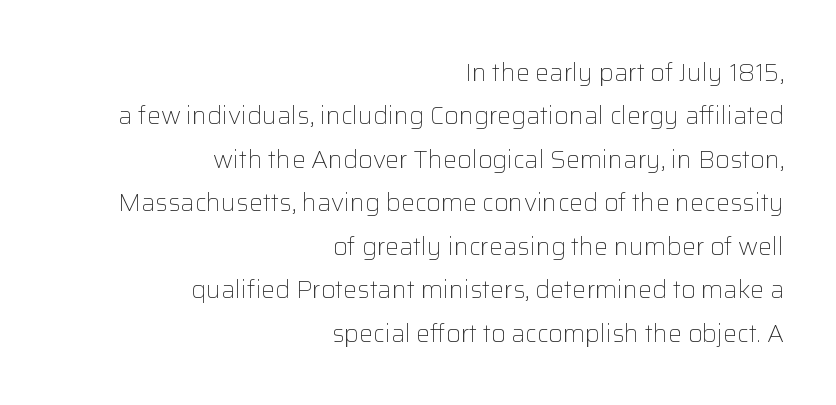
Q: Is the text bold? A: No.
Q: Is the text italic (slanted)? A: No, it is upright.
Q: Is the text underlined? A: No.
Q: How is the paragraph aligned? A: Right-aligned.
Q: Is the spacing between letters normal or unusually wide? A: Normal.
